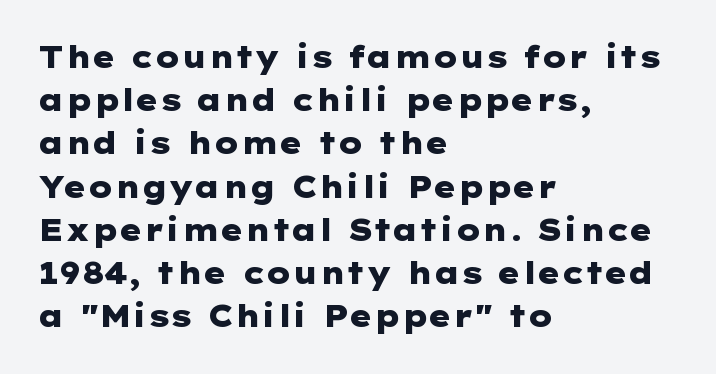
Which margin do the lines hug? The left one — the right edge is uneven. The space between consecutive lines is moderate. Nope, no serifs anywhere on these letters. Only glyphs here, with clear space below each row. No italicization has been applied; the sample stays upright. Does extra space separate the letters? No, they use regular spacing.
